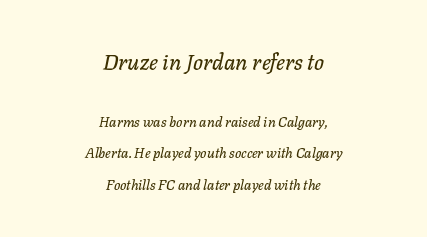
Horizontally, the lines are justified to the midpoint only. Is the lower block the larger one? No — the upper block carries the bigger type. Horizontal bands of white between lines are thick stripes. The strip under each line holds only bare page.
